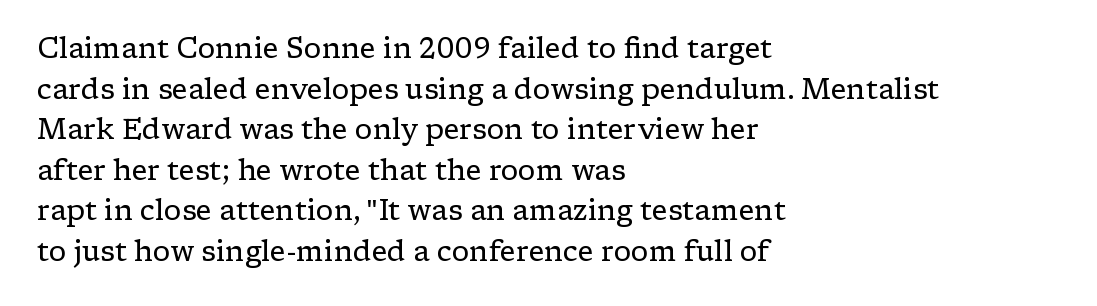
{"serif": "yes", "italic": "no", "bold": "no", "weight": "regular", "width": "wide", "stroke_contrast": "low", "x_height": "medium", "monospaced": "no", "underline": "no", "align": "left", "line_spacing": "normal", "line_spacing_ratio": 1.45, "letter_spacing": "normal", "letter_spacing_em": 0.0, "glyph_px": 28}
